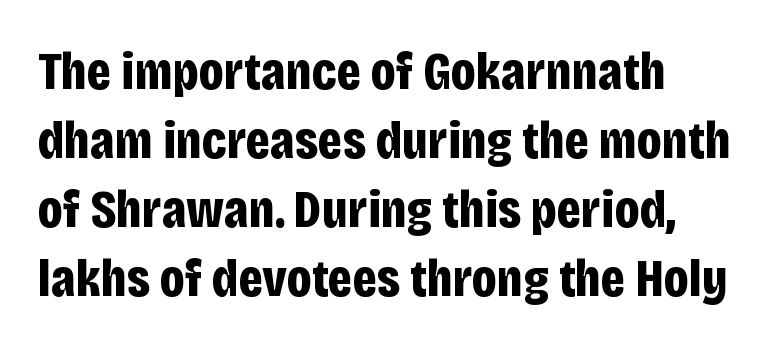
The rendering shows plain stroke endings on the letterforms — a sans-serif design. Unlike italic type, these characters show no tilt at all. These lines are set flush left with a ragged right edge. Baseline-to-baseline distance is the conventional proportion of letter height. A typesetter would call this proportional, since set widths differ per character.
